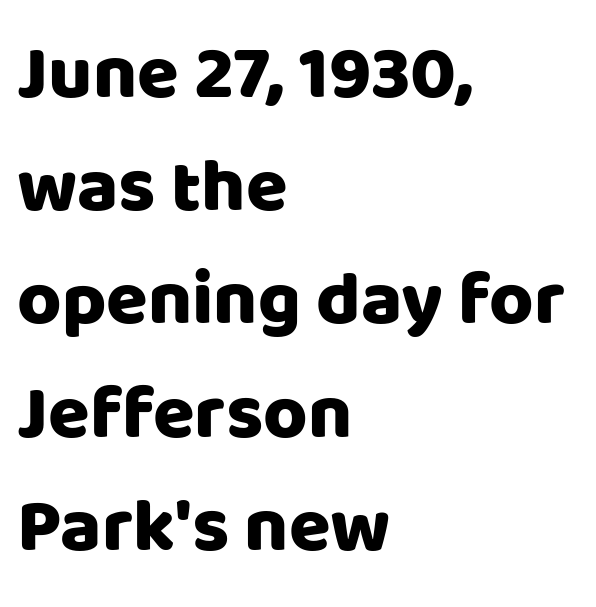
The letterforms sit shoulder to shoulder at normal distance. Is there any slant? The stems are plumb. Do the characters align in a grid? No, the font is proportional. Which margin do the lines hug? The left one — the right edge is uneven.
